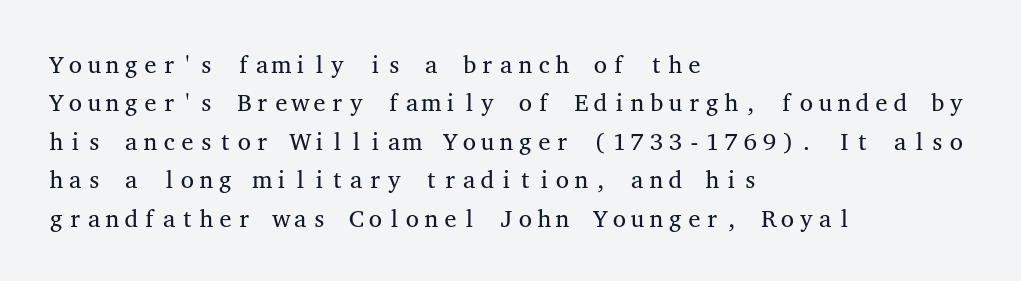
{"italic": "no", "bold": "no", "underline": "no", "align": "left", "line_spacing": "normal", "line_spacing_ratio": 1.6, "letter_spacing": "normal", "letter_spacing_em": 0.0, "glyph_px": 24}
